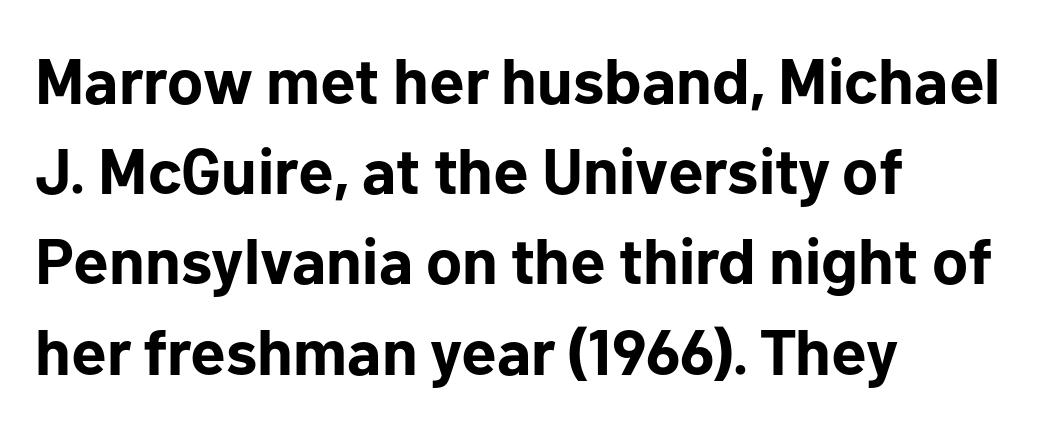
Q: Is the text bold? A: Yes.
Q: Is the text italic (slanted)? A: No, it is upright.
Q: Is the typeface a serif or a sans-serif typeface? A: Sans-serif.
Q: Is the text underlined? A: No.
Q: How is the paragraph aligned? A: Left-aligned.
Q: Is the spacing between letters normal or unusually wide? A: Normal.
Q: Is the spacing between lines tight, normal or loose? A: Normal.
Q: Width (condensed, normal, or wide)? A: Normal.
Q: Stroke contrast? A: Low.
Q: x-height? A: Medium.
Q: Monospaced? A: No.
